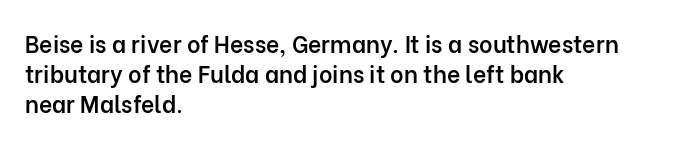
The image shows 23 px text type, upright; set left-aligned, normal line spacing (1.3x), normal letter spacing, not underlined.
